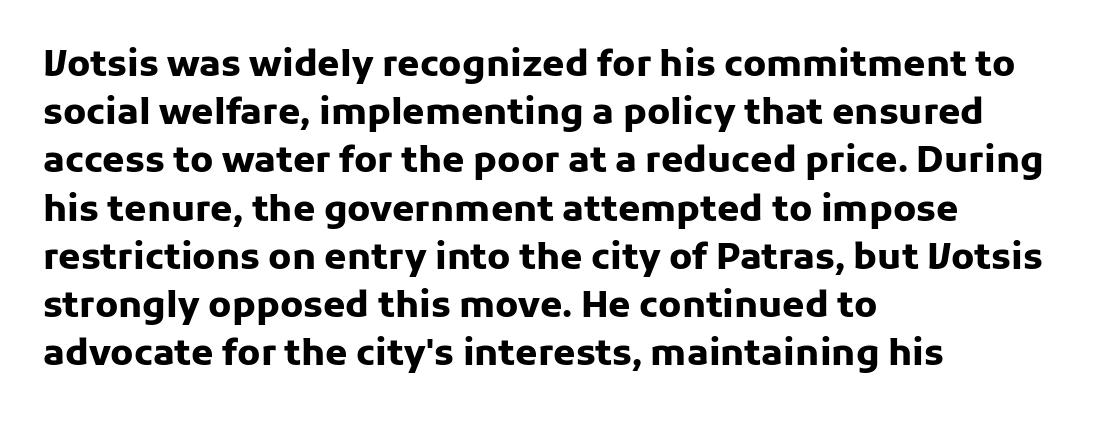
These lines are rendered in a variable-pitch font. The line-height multiplier appears to be the usual default. Does the lettering tilt? It doesn't — this is upright. Here the glyphs are tracked normally, forming tight word shapes. Type without underlining.
